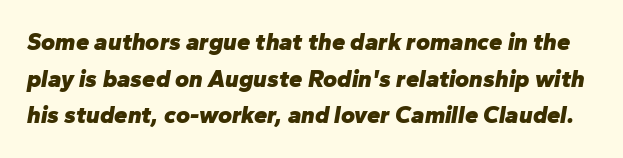
{"italic": "yes", "lean": "right", "slant_degrees": 10, "bold": "yes", "underline": "no", "line_spacing": "normal", "line_spacing_ratio": 1.53, "letter_spacing": "normal", "letter_spacing_em": 0.0, "glyph_px": 24}
